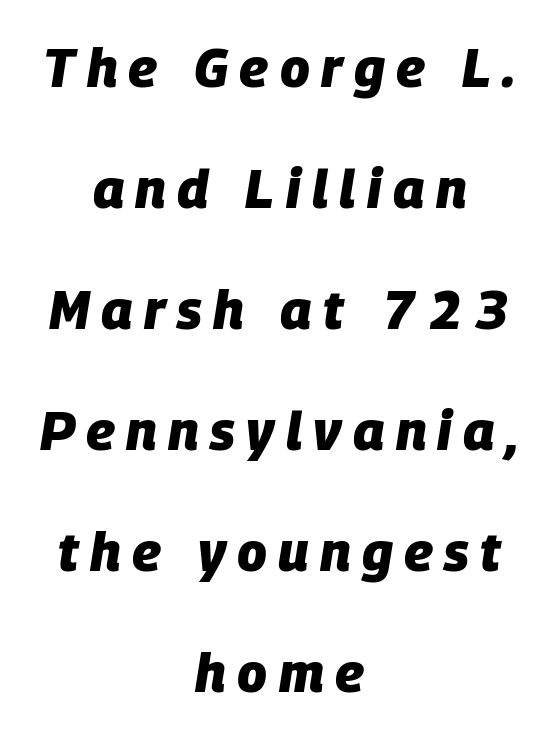
The image shows 54 px heavy type, italic (leaning right); set centered, loose line spacing (2.24x), unusually wide letter spacing (+0.21 em), not underlined; low stroke contrast and a large x-height.
